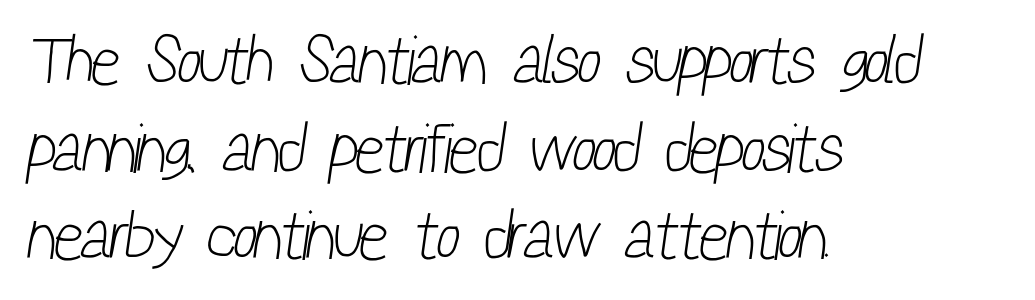
The letters advance in unequal steps, a hallmark of proportional type. The typesetting does not lean heavy: it is not bold. Does the type have serifs? No, each stem ends abruptly. Underlining? Definitely not there. In terms of letterspacing, this is plain default setting. Regarding leading, the lines here are spaced in the standard way.
